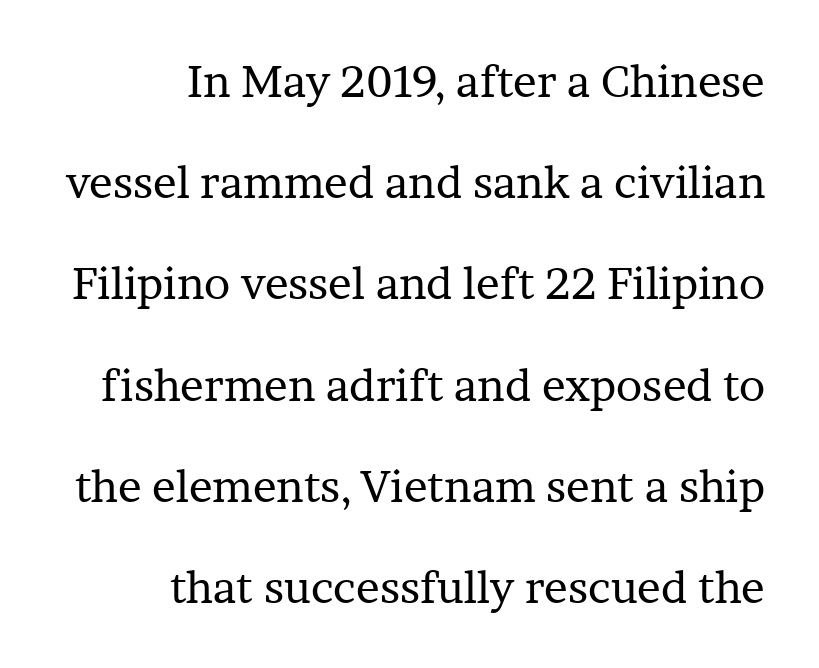
Are there feet on the stems? There are — it's a serif. The line-height multiplier appears high, well above default. Check under the words: just untouched page. Letter spacing: default. The passage shown is typed in a proportional face where columns would drift. The strokes are not fattened; the text isn't bold.
